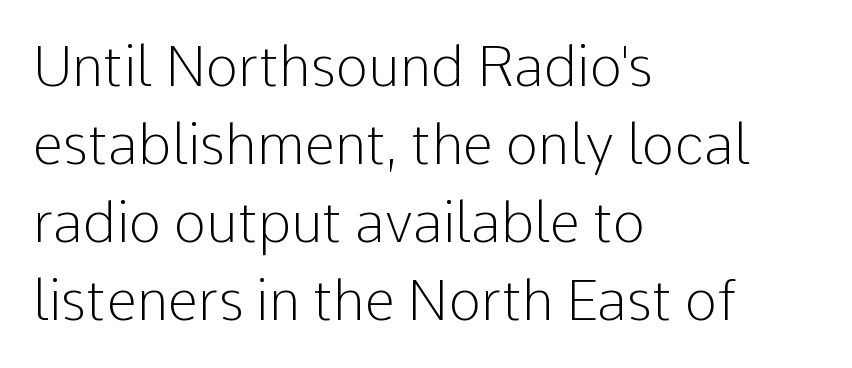
The image shows 55 px light sans-serif type, upright; set left-aligned, normal line spacing (1.42x), normal letter spacing, not underlined; low stroke contrast and a medium x-height.
